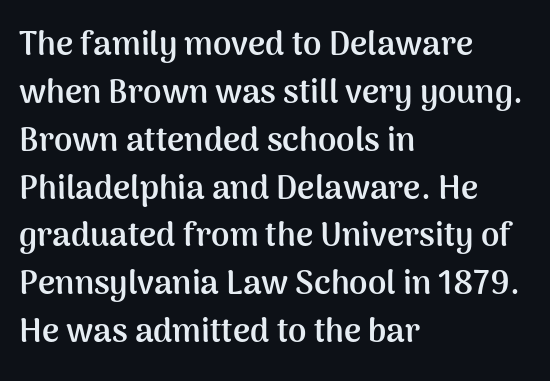
Q: Is the text bold? A: Yes.
Q: Is the text italic (slanted)? A: No, it is upright.
Q: Is the typeface a serif or a sans-serif typeface? A: Sans-serif.
Q: Is the text underlined? A: No.
Q: How is the paragraph aligned? A: Left-aligned.
Q: Is the spacing between letters normal or unusually wide? A: Normal.
Q: Is the spacing between lines tight, normal or loose? A: Normal.
Q: Width (condensed, normal, or wide)? A: Normal.
Q: Stroke contrast? A: Medium.
Q: x-height? A: Medium.
Q: Monospaced? A: No.
